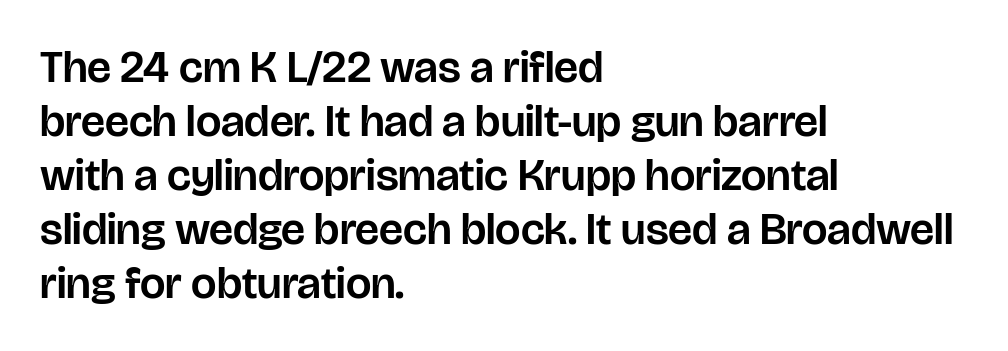
{"serif": "no", "italic": "no", "width": "normal", "stroke_contrast": "low", "x_height": "large", "monospaced": "no", "underline": "no", "align": "left", "line_spacing_ratio": 1.2, "letter_spacing": "normal", "letter_spacing_em": 0.0, "glyph_px": 45}
